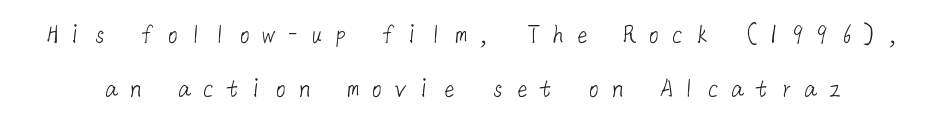
Q: Is the text bold? A: No.
Q: Is the typeface a serif or a sans-serif typeface? A: Sans-serif.
Q: Is the text underlined? A: No.
Q: Is the spacing between letters normal or unusually wide? A: Unusually wide.
Q: Is the spacing between lines tight, normal or loose? A: Loose.
Q: Width (condensed, normal, or wide)? A: Normal.
Q: Stroke contrast? A: Low.
Q: x-height? A: Medium.
